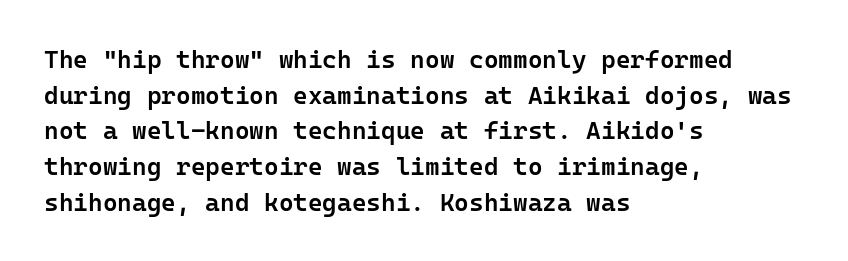
The vertical gap from one line to the next is medium. Which margin do the lines hug? The left one — the right edge is uneven. If you drew a line through each stem, it would be perfectly vertical. Has an underline been added? It has not.
